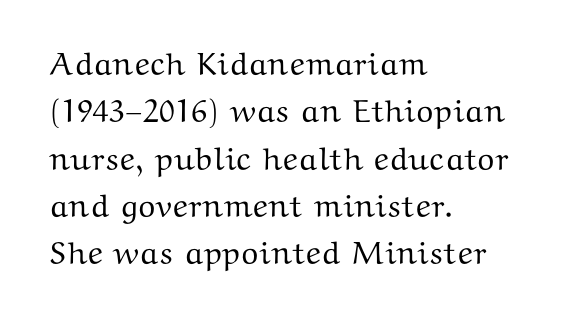
The image shows 32 px wide serif type, upright; set left-aligned, normal line spacing (1.48x), normal letter spacing, not underlined; medium stroke contrast and a medium x-height.
